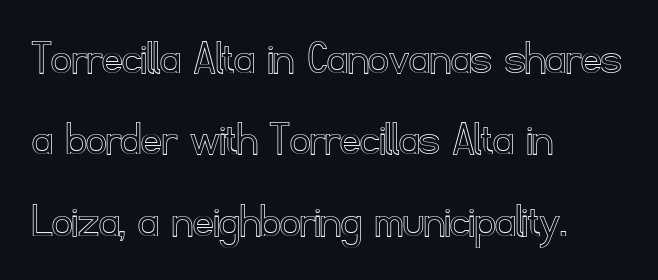
{"italic": "no", "width": "normal", "x_height": "small", "monospaced": "no", "underline": "no", "align": "left", "line_spacing": "normal", "line_spacing_ratio": 1.63, "letter_spacing": "normal", "letter_spacing_em": 0.0, "glyph_px": 50}
